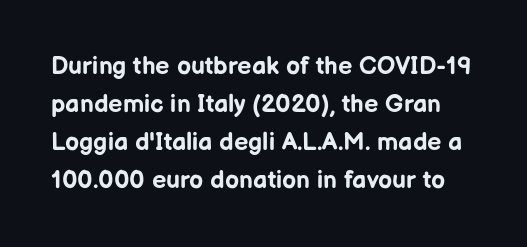
The words here are not underlined. The typesetting leans heavy: a genuine bold. The lines sit at an ordinary, default distance from one another. Observe the ordinary spacing: letters are neighbours, not strangers. Vertical strokes here are truly vertical.
